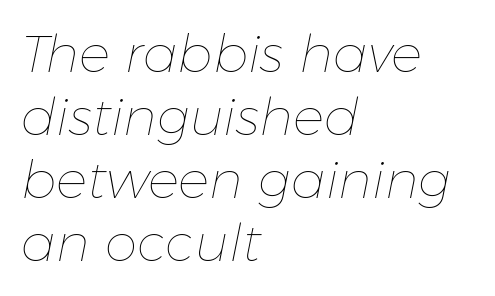
The foot of each line stays bare and open. Bold? No — there's no thickening of the strokes. The rendering applies a slant to the glyphs. Students, note that the glyphs here touch the page at normal intervals. Note the varied advance widths — an 'i' is clearly narrower than an 'm'. Casual observation: everything's shoved over to the left.
